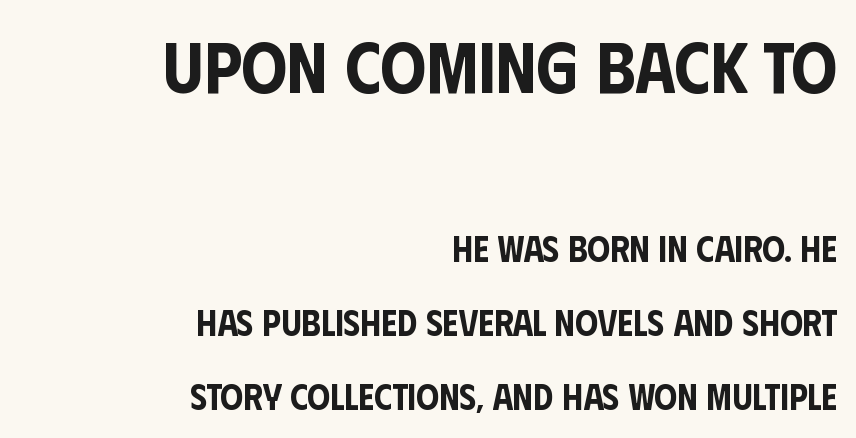
The image shows 72 px condensed sans-serif type, upright; set right-aligned, loose line spacing (2.06x), normal letter spacing, not underlined; the first (top) block is 2.0x larger; low stroke contrast and a large x-height.
